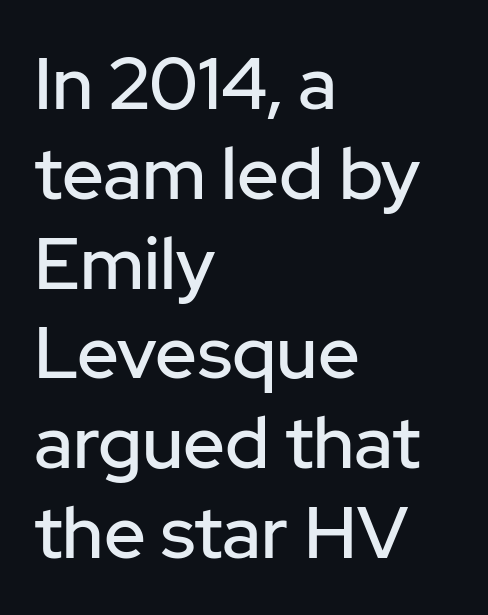
Q: Is the text italic (slanted)? A: No, it is upright.
Q: Is the typeface a serif or a sans-serif typeface? A: Sans-serif.
Q: Is the text underlined? A: No.
Q: How is the paragraph aligned? A: Left-aligned.
Q: Is the spacing between letters normal or unusually wide? A: Normal.
Q: Width (condensed, normal, or wide)? A: Normal.
Q: Stroke contrast? A: Low.
Q: x-height? A: Medium.
Q: Monospaced? A: No.
